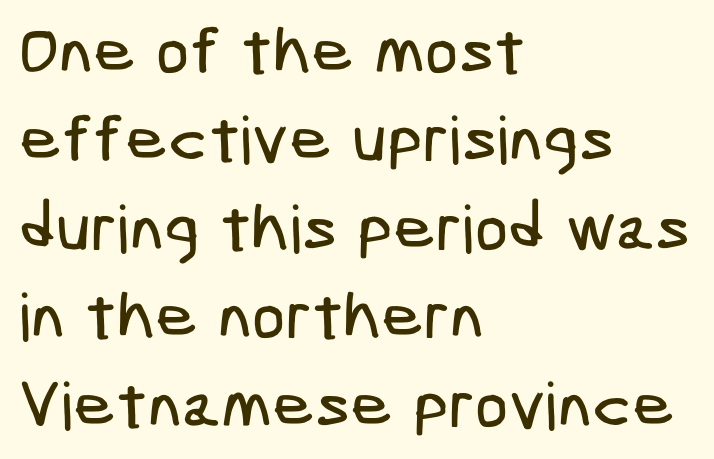
Q: Is the typeface a serif or a sans-serif typeface? A: Sans-serif.
Q: Is the text underlined? A: No.
Q: How is the paragraph aligned? A: Left-aligned.
Q: Is the spacing between letters normal or unusually wide? A: Normal.
Q: Is the spacing between lines tight, normal or loose? A: Normal.
Q: Width (condensed, normal, or wide)? A: Condensed.
Q: Stroke contrast? A: Low.
Q: x-height? A: Medium.
